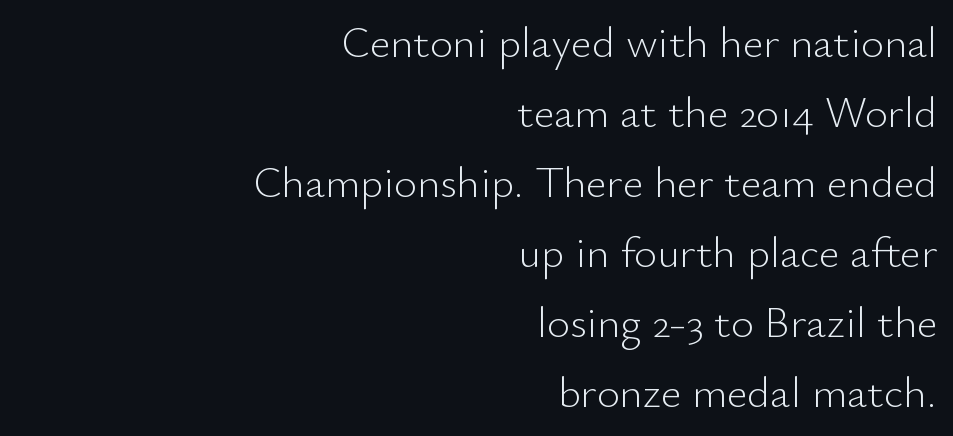
{"serif": "no", "italic": "no", "bold": "no", "weight": "light", "width": "normal", "stroke_contrast": "low", "x_height": "small", "monospaced": "no", "underline": "no", "align": "right", "line_spacing": "normal", "line_spacing_ratio": 1.59, "letter_spacing": "normal", "letter_spacing_em": 0.0, "glyph_px": 44}
